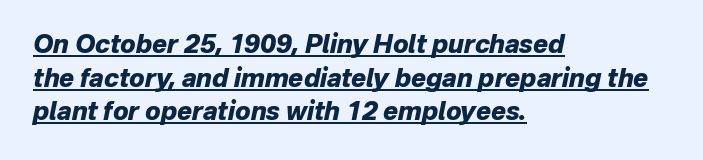
{"italic": "yes", "lean": "right", "slant_degrees": 12, "bold": "yes", "underline": "yes", "align": "left", "line_spacing": "normal", "line_spacing_ratio": 1.35, "letter_spacing": "normal", "letter_spacing_em": 0.0, "glyph_px": 25}
